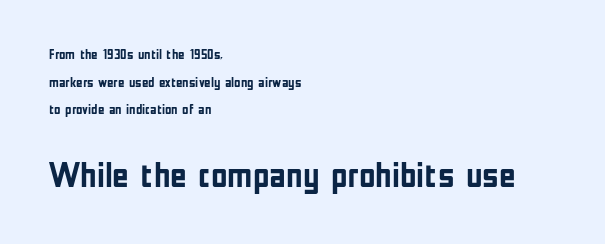
{"serif": "no", "italic": "no", "bold": "yes", "weight": "semibold", "width": "condensed", "stroke_contrast": "low", "x_height": "medium", "monospaced": "no", "underline": "no", "align": "left", "line_spacing": "loose", "line_spacing_ratio": 1.97, "letter_spacing": "normal", "letter_spacing_em": 0.0, "larger_block": "second", "size_ratio": 2.57, "glyph_px": 36}
